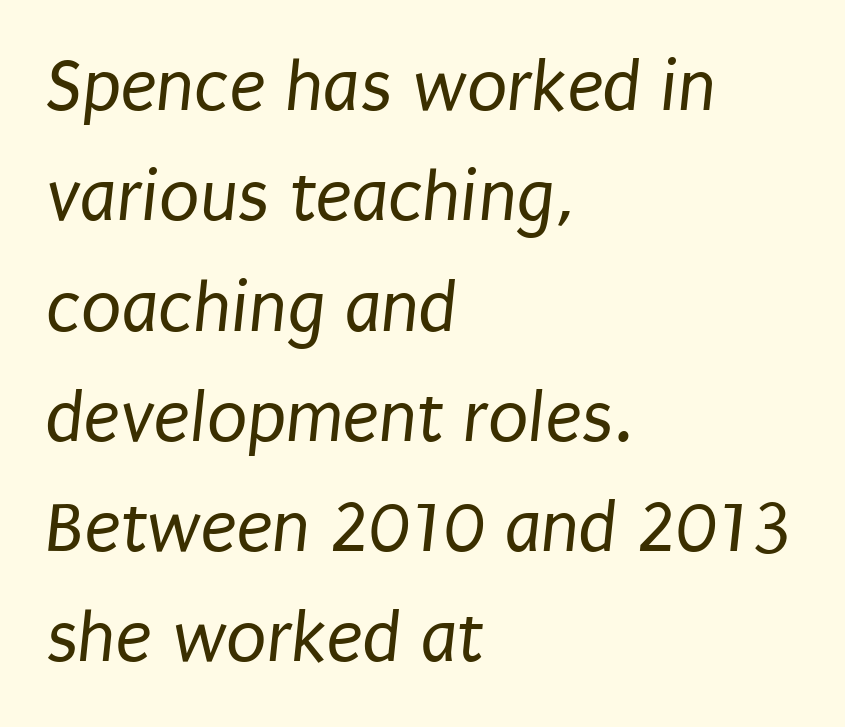
The passage shown is typed in a proportional face where columns would drift. Heaviness? Minimal to ordinary, like unemphasized prose. The letters sit at their default tracking, neither squeezed nor spread. The line-height multiplier appears to be the usual default.
